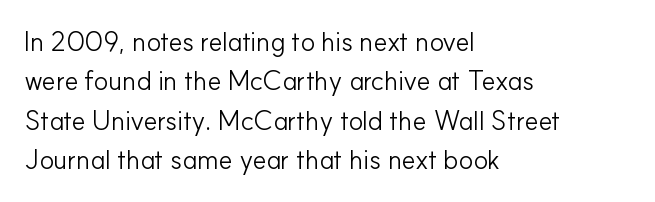
Quick note: not italic, upright. Is the stroke heavy? The answer is a plain regular-or-lighter. The setting favours the left margin, as ordinary paragraphs usually do. Has an underline been added? It has not. Tracking here is standard; glyphs follow each other at the usual distance. Line spacing here is normal.
